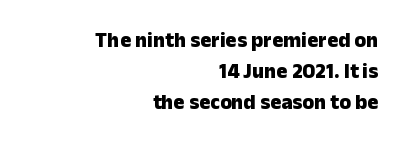
{"italic": "no", "bold": "yes", "underline": "no", "align": "right", "line_spacing": "normal", "line_spacing_ratio": 1.48, "letter_spacing": "normal", "letter_spacing_em": 0.0, "glyph_px": 21}
